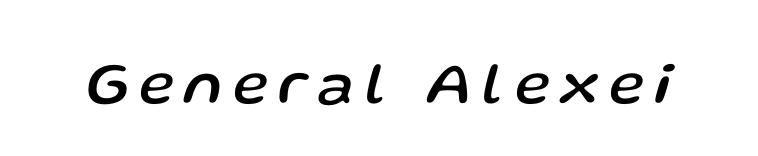
The glyphs look as if they've been sheared to an angle. Underline: absent. Here the designer chose a conventional face with non-uniform glyph widths.
